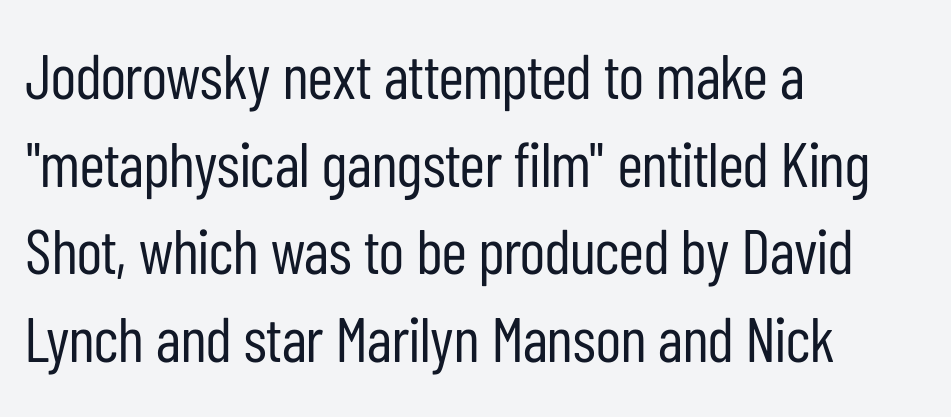
The image shows 63 px regular-weight, condensed sans-serif type, upright; set left-aligned, normal line spacing (1.39x), normal letter spacing, not underlined; low stroke contrast and a medium x-height.
